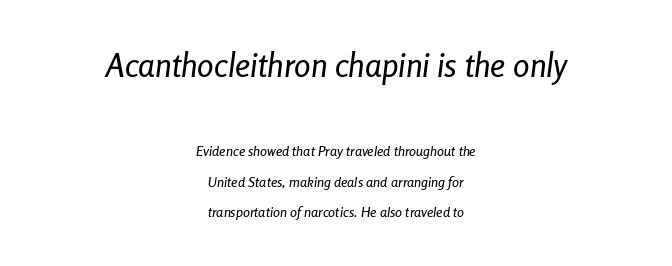
{"italic": "yes", "lean": "right", "slant_degrees": 8, "width": "condensed", "stroke_contrast": "low", "x_height": "medium", "monospaced": "no", "underline": "no", "align": "center", "line_spacing": "loose", "line_spacing_ratio": 2.18, "letter_spacing": "normal", "letter_spacing_em": 0.0, "larger_block": "first", "size_ratio": 2.36, "glyph_px": 33}
